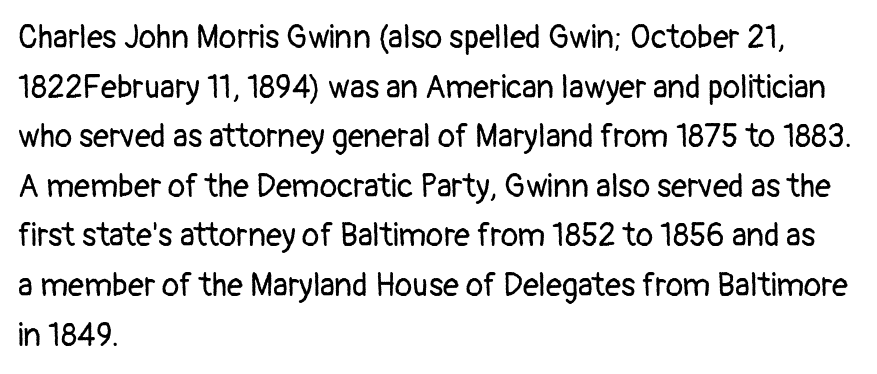
The image shows 32 px regular-weight sans-serif type, upright; set left-aligned, normal line spacing (1.55x), normal letter spacing, not underlined; low stroke contrast and a medium x-height.
